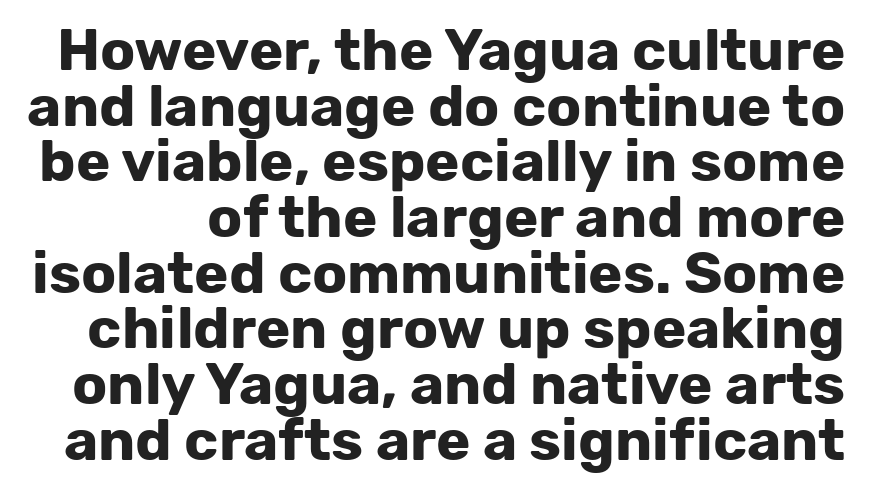
{"serif": "no", "italic": "no", "bold": "yes", "weight": "bold", "width": "normal", "stroke_contrast": "low", "x_height": "medium", "monospaced": "no", "underline": "no", "line_spacing": "tight", "line_spacing_ratio": 0.96, "letter_spacing": "normal", "letter_spacing_em": 0.0, "glyph_px": 58}
